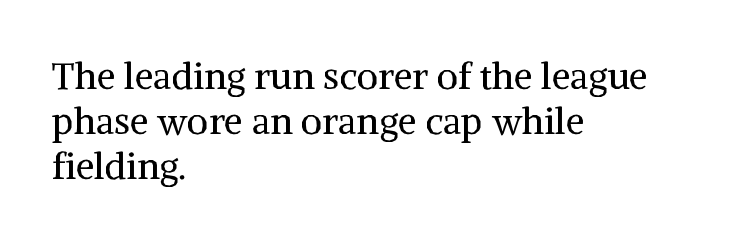
{"serif": "yes", "italic": "no", "bold": "no", "weight": "regular", "width": "normal", "stroke_contrast": "medium", "x_height": "medium", "monospaced": "no", "underline": "no", "align": "left", "line_spacing_ratio": 1.21, "letter_spacing": "normal", "letter_spacing_em": 0.0, "glyph_px": 37}
